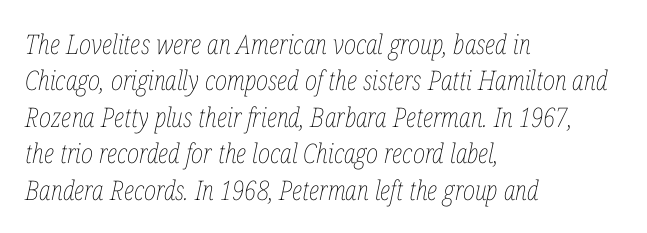
The image shows 27 px text type, italic (leaning right); set left-aligned, normal line spacing (1.35x), normal letter spacing, not underlined.
